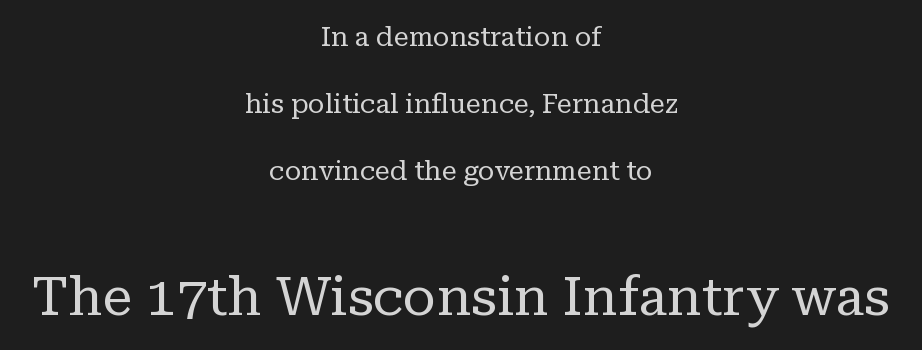
{"serif": "yes", "italic": "no", "bold": "no", "weight": "regular", "width": "normal", "stroke_contrast": "low", "x_height": "medium", "monospaced": "no", "underline": "no", "align": "center", "line_spacing": "loose", "line_spacing_ratio": 2.48, "letter_spacing": "normal", "letter_spacing_em": 0.0, "larger_block": "second", "size_ratio": 2.0, "glyph_px": 54}
